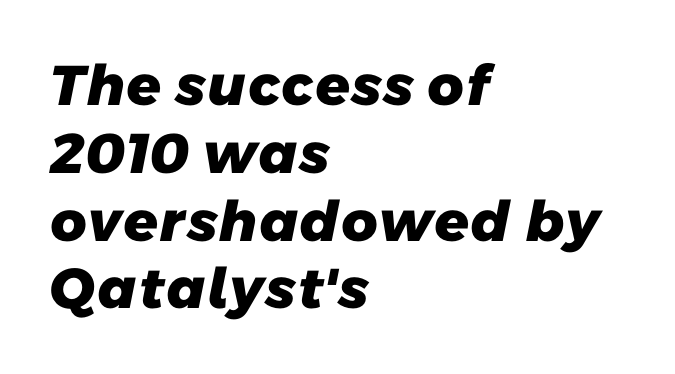
Q: Is the text bold? A: Yes.
Q: Is the typeface a serif or a sans-serif typeface? A: Sans-serif.
Q: Is the text underlined? A: No.
Q: How is the paragraph aligned? A: Left-aligned.
Q: Is the spacing between letters normal or unusually wide? A: Normal.
Q: Width (condensed, normal, or wide)? A: Normal.
Q: Stroke contrast? A: Low.
Q: x-height? A: Medium.
Q: Monospaced? A: No.
